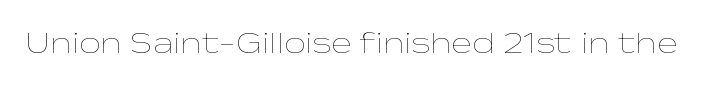
The rendering uses natural spacing where letterforms have individual widths. No chunkiness to these letters — they're not bold. If you drew a line through each stem, it would be perfectly vertical. Look at the tracking — it's just the regular setting, nothing added. Unmarked baselines from the first word to the last.
